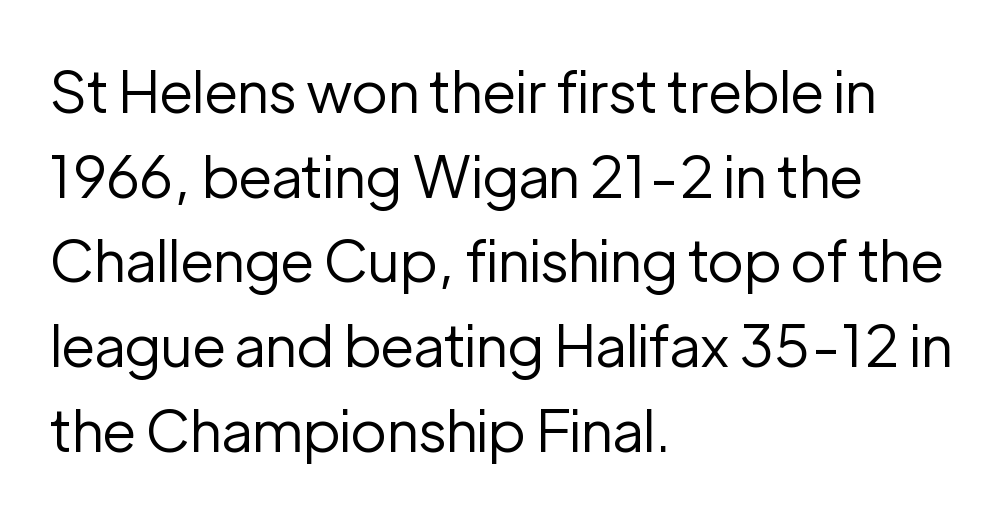
{"serif": "no", "italic": "no", "bold": "no", "weight": "regular", "width": "normal", "stroke_contrast": "low", "x_height": "medium", "monospaced": "no", "underline": "no", "align": "left", "line_spacing": "normal", "line_spacing_ratio": 1.46, "letter_spacing": "normal", "letter_spacing_em": 0.0, "glyph_px": 58}
